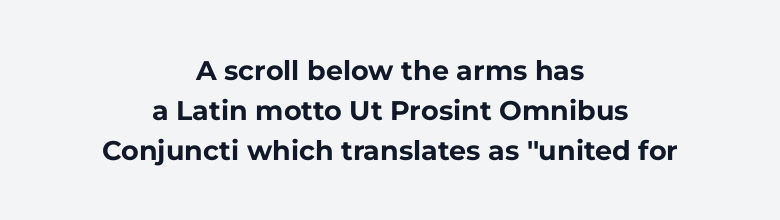
These lines are centered, leaving both edges ragged. This sample keeps an unexceptional amount of space between lines. Upright lettering throughout. There is no visible air inserted between adjacent glyphs. This rendering features lettering with no underline. The characters look thick and weighty, a clear bold.
